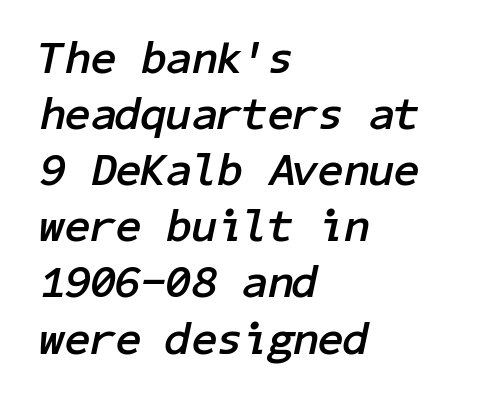
The image shows 46 px semibold type, italic (leaning right); set left-aligned, line spacing 1.22x, normal letter spacing, not underlined; low stroke contrast and a medium x-height.
